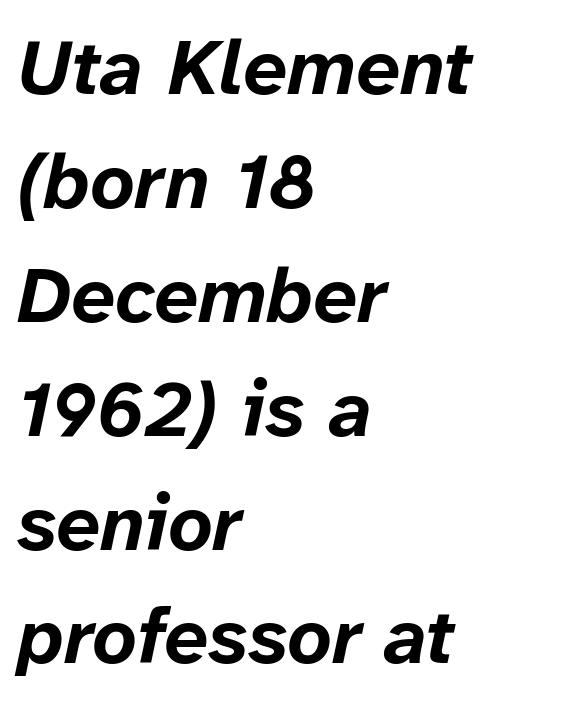
Q: Is the text bold? A: Yes.
Q: Is the text italic (slanted)? A: Yes, it leans right by about 12 degrees.
Q: Is the text underlined? A: No.
Q: How is the paragraph aligned? A: Left-aligned.
Q: Is the spacing between letters normal or unusually wide? A: Normal.
Q: Is the spacing between lines tight, normal or loose? A: Normal.
Q: Width (condensed, normal, or wide)? A: Normal.
Q: Stroke contrast? A: Low.
Q: x-height? A: Medium.
Q: Monospaced? A: No.
